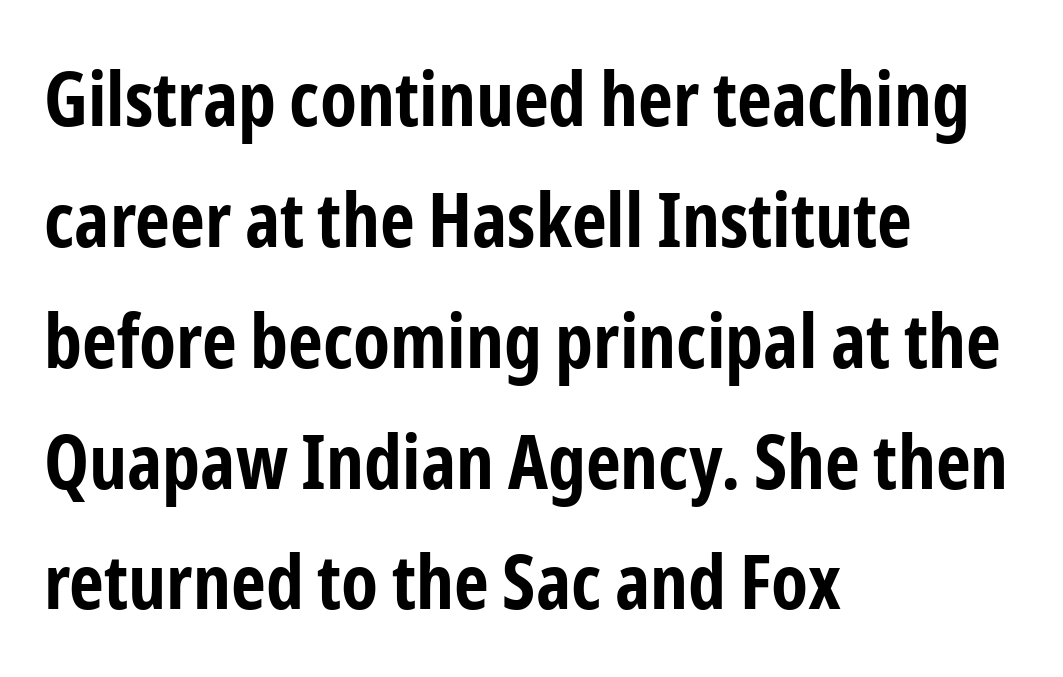
No feet cap the strokes, marking this as sans-serif type. Check under the words: just untouched page. This is heavy type, rendered in bold. Words appear dense and cohesive because spacing is normal. Short and long lines alike share a common starting point at left. The rendering uses a moderate line-height, typical for paragraphs.
